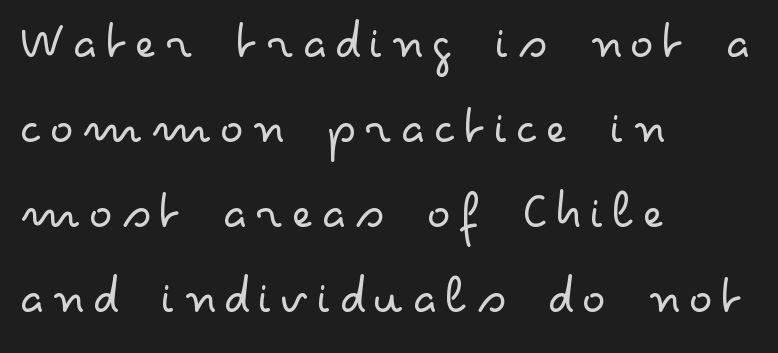
Notice how the stems are strictly vertical — no italics here. Do the characters align in a grid? No, the font is proportional. Horizontally, the lines are justified to the leading edge only. A quiet, ordinary-to-light weight characterises the typeface. The typeface chosen for these lines omits serifs. The rows are spaced the way most documents space them.
